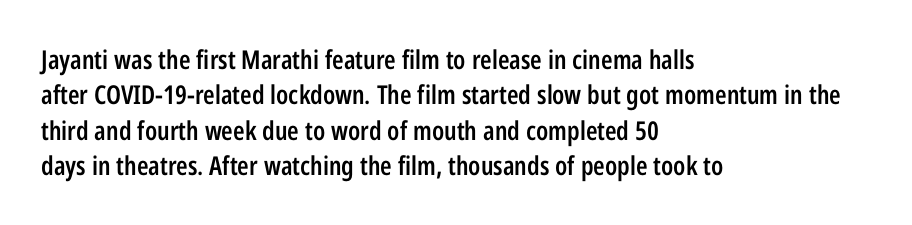
{"italic": "no", "bold": "semi", "underline": "no", "align": "left", "line_spacing": "normal", "line_spacing_ratio": 1.36, "letter_spacing": "normal", "letter_spacing_em": 0.0, "glyph_px": 26}
